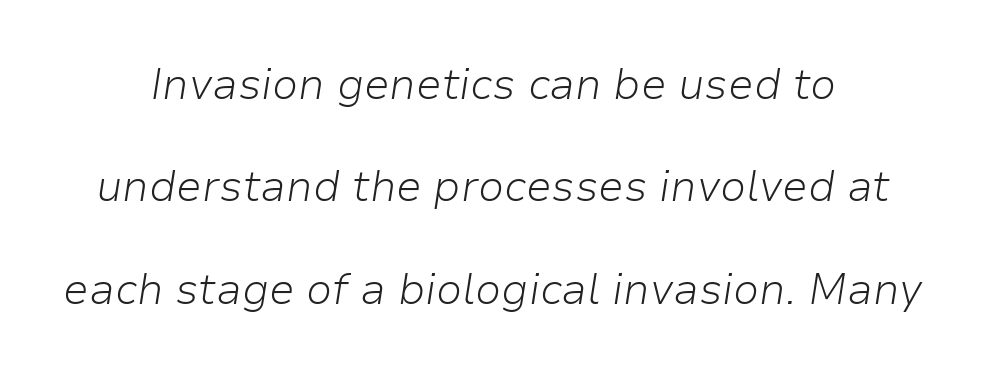
Q: Is the text bold? A: No.
Q: Is the text italic (slanted)? A: Yes, it leans right by about 9 degrees.
Q: Is the text underlined? A: No.
Q: How is the paragraph aligned? A: Centered.
Q: Is the spacing between letters normal or unusually wide? A: Normal.
Q: Is the spacing between lines tight, normal or loose? A: Loose.
Q: Width (condensed, normal, or wide)? A: Normal.
Q: Stroke contrast? A: Low.
Q: x-height? A: Medium.
Q: Monospaced? A: No.
